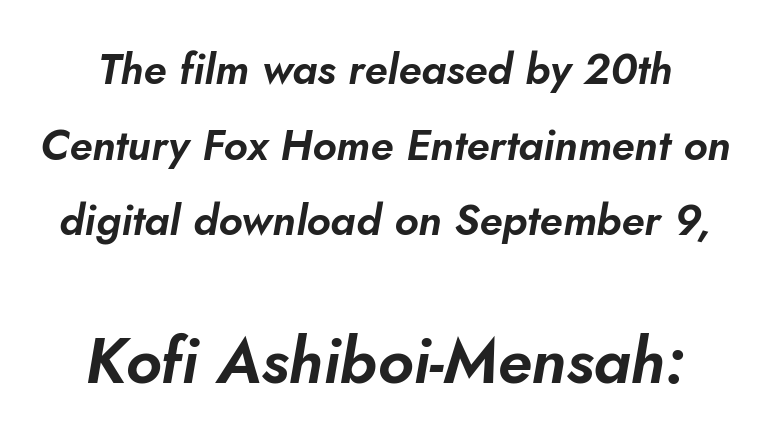
{"italic": "yes", "lean": "right", "slant_degrees": 10, "width": "normal", "stroke_contrast": "low", "x_height": "small", "monospaced": "no", "underline": "no", "line_spacing_ratio": 1.76, "letter_spacing": "normal", "letter_spacing_em": 0.0, "larger_block": "second", "size_ratio": 1.49, "glyph_px": 64}
